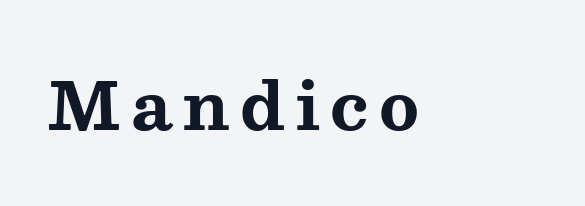
Q: Is the text bold? A: Yes.
Q: Is the text italic (slanted)? A: No, it is upright.
Q: Is the typeface a serif or a sans-serif typeface? A: Serif.
Q: Is the text underlined? A: No.
Q: Width (condensed, normal, or wide)? A: Wide.
Q: Stroke contrast? A: Medium.
Q: x-height? A: Medium.
Q: Monospaced? A: No.
